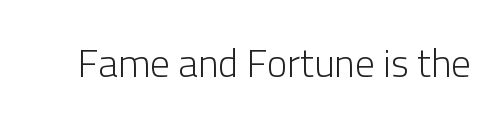
{"serif": "no", "italic": "no", "bold": "no", "weight": "light", "width": "normal", "stroke_contrast": "low", "x_height": "medium", "monospaced": "no", "underline": "no", "letter_spacing": "normal", "letter_spacing_em": 0.0, "glyph_px": 39}
